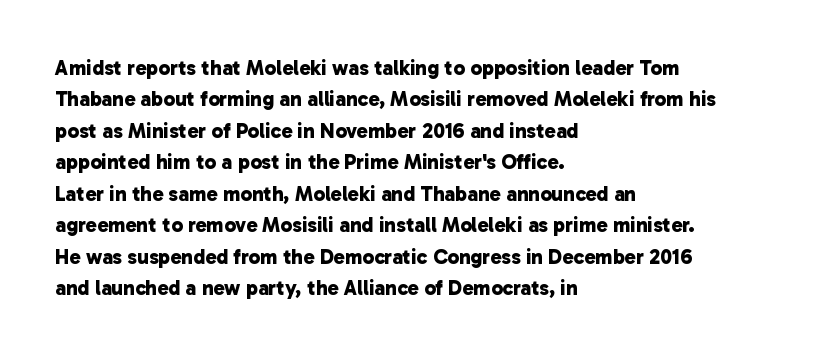
{"bold": "yes", "underline": "no", "align": "left", "line_spacing": "normal", "line_spacing_ratio": 1.5, "letter_spacing": "normal", "letter_spacing_em": 0.0, "glyph_px": 21}
